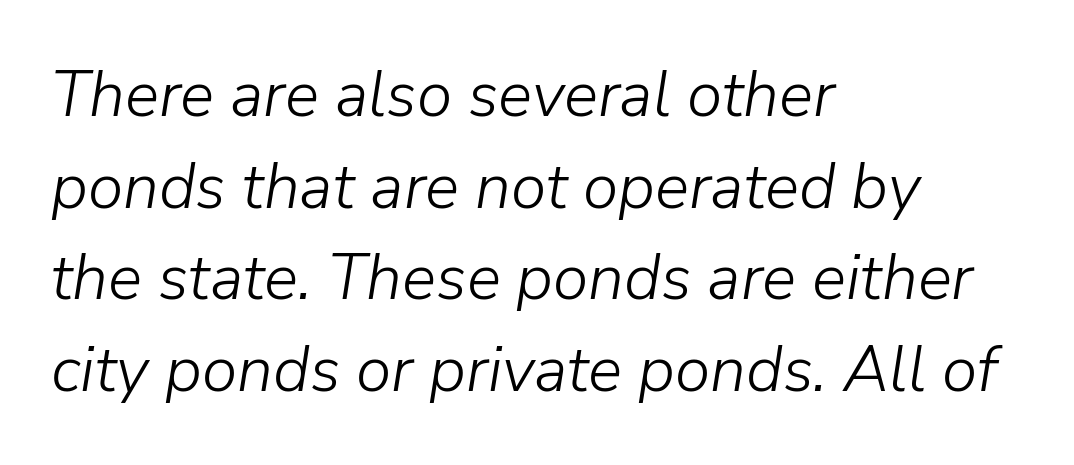
{"italic": "yes", "lean": "right", "slant_degrees": 9, "bold": "no", "weight": "light", "width": "normal", "stroke_contrast": "low", "x_height": "medium", "monospaced": "no", "underline": "no", "align": "left", "line_spacing": "normal", "line_spacing_ratio": 1.43, "letter_spacing": "normal", "letter_spacing_em": 0.0, "glyph_px": 64}
